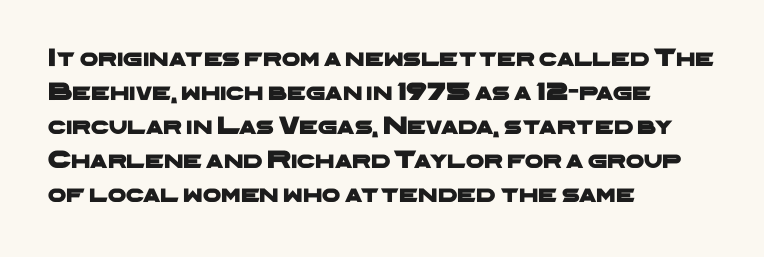
{"underline": "no", "align": "left", "line_spacing": "normal", "line_spacing_ratio": 1.31, "letter_spacing": "normal", "letter_spacing_em": 0.0, "glyph_px": 26}
